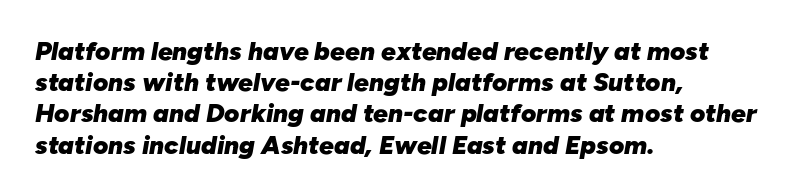
The image shows 26 px bold type, italic (leaning right); set left-aligned, line spacing 1.2x, normal letter spacing, not underlined.
